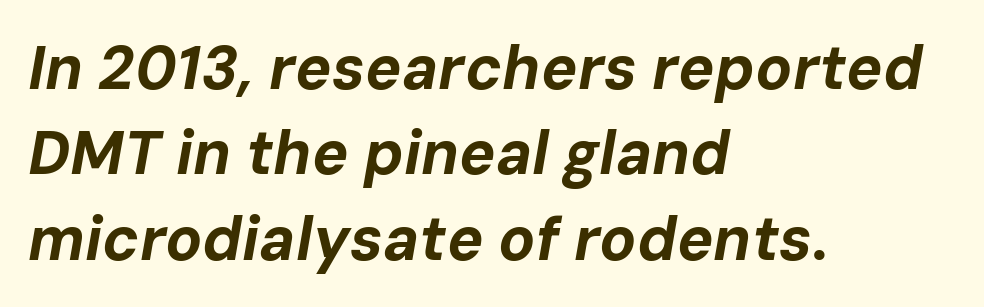
{"italic": "yes", "lean": "right", "slant_degrees": 10, "bold": "yes", "weight": "bold", "width": "normal", "stroke_contrast": "low", "x_height": "medium", "monospaced": "no", "underline": "no", "align": "left", "line_spacing": "normal", "line_spacing_ratio": 1.4, "letter_spacing": "normal", "letter_spacing_em": 0.0, "glyph_px": 61}
